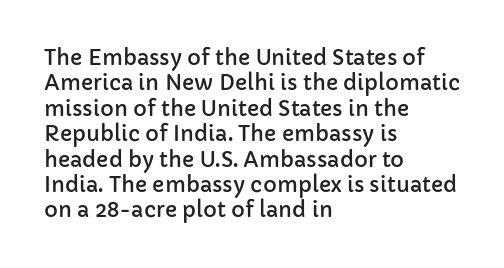
The image shows 21 px text type, upright; set left-aligned, line spacing 1.21x, normal letter spacing, not underlined.
